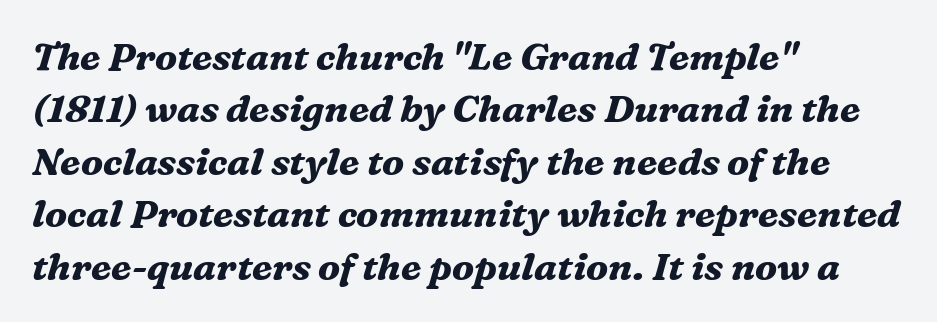
Q: Is the text bold? A: Yes.
Q: Is the text italic (slanted)? A: Yes, it leans right by about 16 degrees.
Q: Is the typeface a serif or a sans-serif typeface? A: Serif.
Q: Is the text underlined? A: No.
Q: How is the paragraph aligned? A: Left-aligned.
Q: Is the spacing between letters normal or unusually wide? A: Normal.
Q: Is the spacing between lines tight, normal or loose? A: Normal.
Q: Width (condensed, normal, or wide)? A: Normal.
Q: Stroke contrast? A: Medium.
Q: x-height? A: Medium.
Q: Monospaced? A: No.
